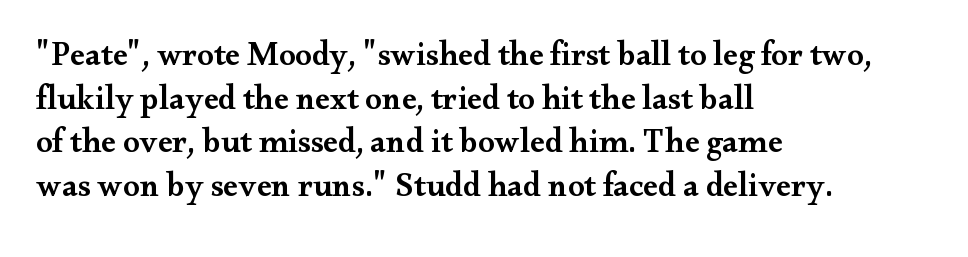
Emphasis by weight is partial: semibold. Each letter keeps its own natural width here, so spacing adapts to shape. Are there feet on the stems? There are — it's a serif. Is there much room between lines? A standard amount, neither cramped nor airy. The typesetter chose a ragged-right arrangement here. The strip under each line holds only bare page.
